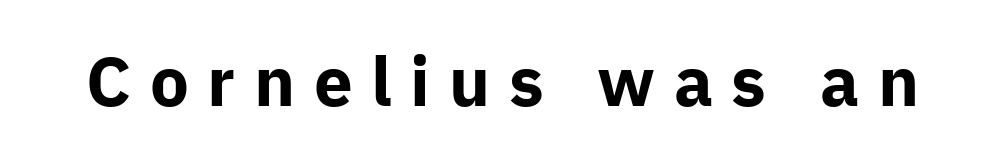
Display-style spreading of the glyphs; the letterfit is very open. You could not count columns in this text — the font is proportionally spaced. Its strokes are broad and dark, the hallmark of bold type. Each letter's strokes conclude bluntly, with no projecting serifs. Lines of text with bare space underneath.
